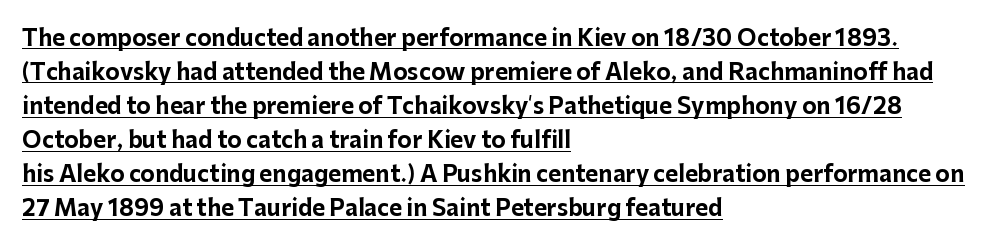
Q: Is the text bold? A: Yes.
Q: Is the text italic (slanted)? A: No, it is upright.
Q: Is the text underlined? A: Yes.
Q: How is the paragraph aligned? A: Left-aligned.
Q: Is the spacing between letters normal or unusually wide? A: Normal.
Q: Is the spacing between lines tight, normal or loose? A: Normal.
